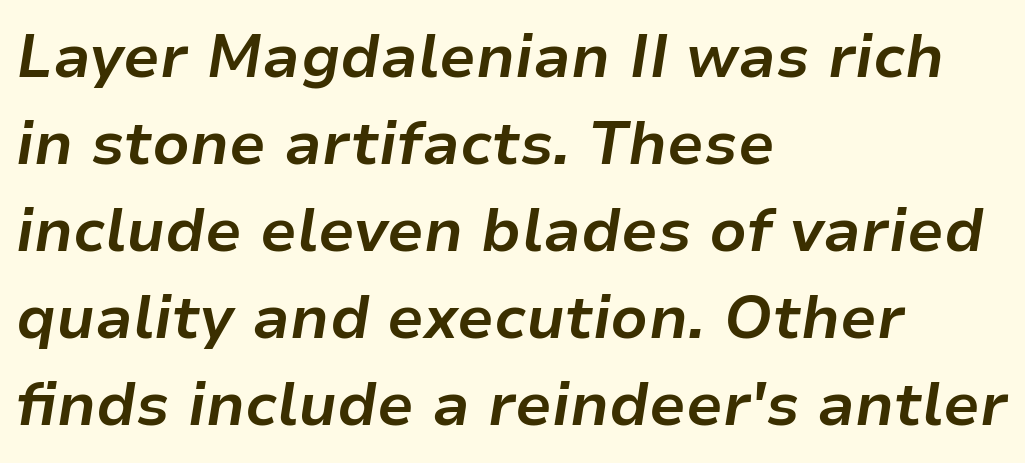
Q: Is the text bold? A: Yes.
Q: Is the text italic (slanted)? A: Yes, it leans right by about 9 degrees.
Q: Is the text underlined? A: No.
Q: How is the paragraph aligned? A: Left-aligned.
Q: Is the spacing between letters normal or unusually wide? A: Normal.
Q: Is the spacing between lines tight, normal or loose? A: Normal.
Q: Width (condensed, normal, or wide)? A: Normal.
Q: Stroke contrast? A: Low.
Q: x-height? A: Medium.
Q: Monospaced? A: No.
